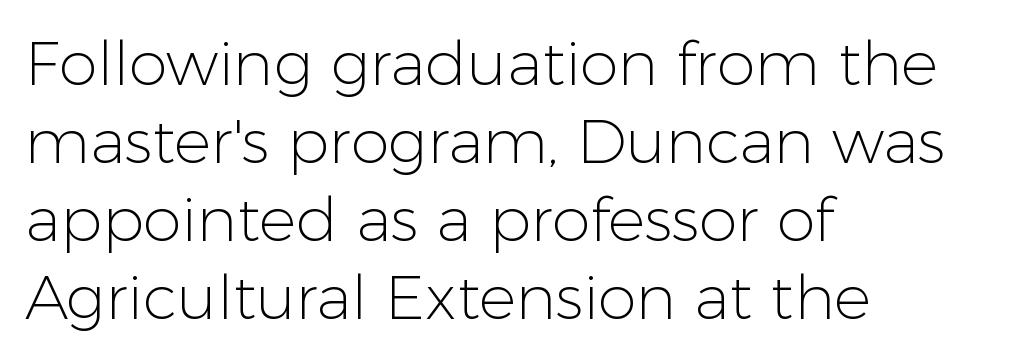
{"serif": "no", "italic": "no", "bold": "no", "weight": "light", "width": "normal", "stroke_contrast": "low", "x_height": "medium", "monospaced": "no", "underline": "no", "align": "left", "line_spacing": "normal", "line_spacing_ratio": 1.26, "letter_spacing": "normal", "letter_spacing_em": 0.0, "glyph_px": 62}
